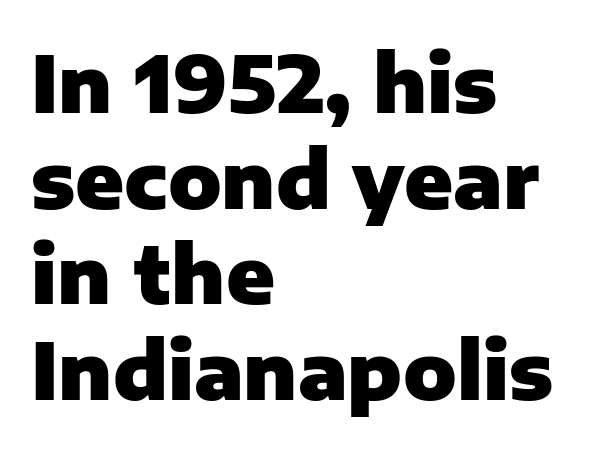
{"serif": "no", "italic": "no", "bold": "yes", "weight": "heavy", "width": "normal", "stroke_contrast": "low", "x_height": "medium", "monospaced": "no", "underline": "no", "align": "left", "line_spacing_ratio": 1.21, "letter_spacing": "normal", "letter_spacing_em": 0.0, "glyph_px": 79}
